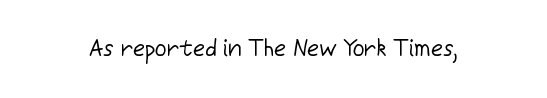
The type is set solid horizontally, with unmodified tracking. Words float on clear page, feet unadorned. A quiet, ordinary-to-light weight characterises the typeface. The type sits square on the baseline with zero lean.
